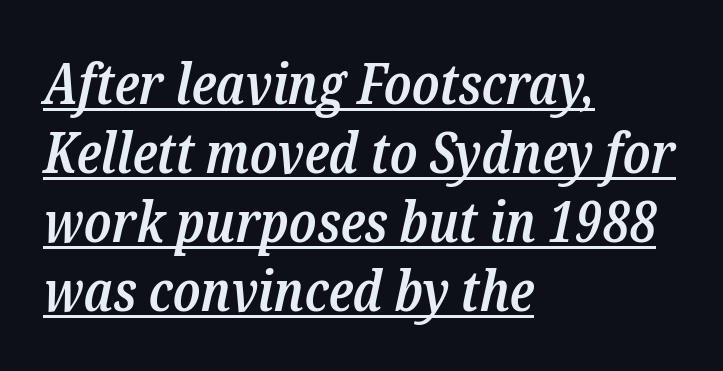
Students, this is semibold: more ink than regular, less than bold. The typography opts for an oblique posture over an upright one. In CSS terms this would be text-align: left. Note: serifs present on the glyphs.
